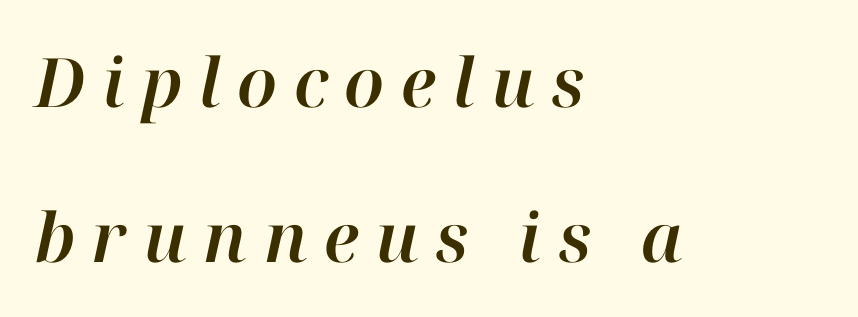
Lines of text with bare space underneath. The rendering applies a slant to the glyphs. Is there much room between lines? Yes — plenty of vertical air separates them. The horizontal fit of the characters is loose and conspicuously gappy.
